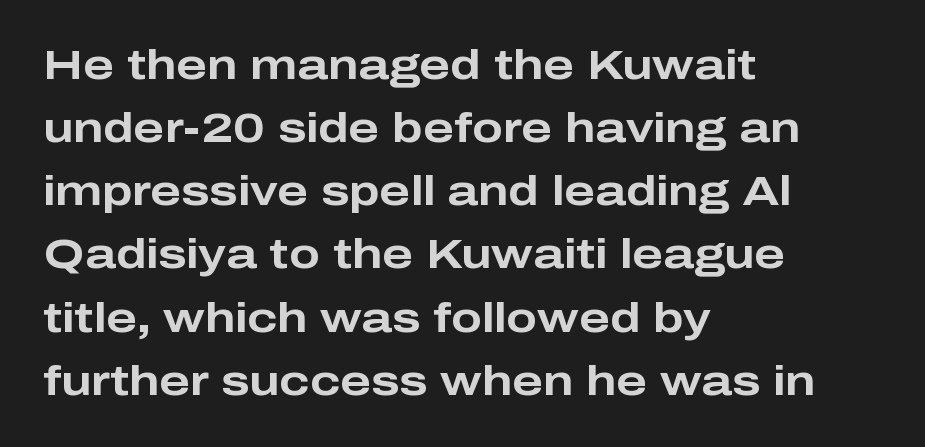
{"serif": "no", "italic": "no", "bold": "yes", "weight": "bold", "width": "wide", "stroke_contrast": "low", "x_height": "medium", "monospaced": "no", "underline": "no", "align": "left", "line_spacing": "normal", "line_spacing_ratio": 1.54, "letter_spacing": "normal", "letter_spacing_em": 0.0, "glyph_px": 41}
